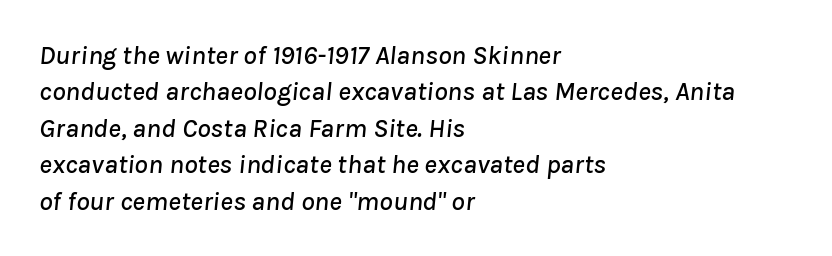
{"italic": "yes", "lean": "right", "slant_degrees": 8, "underline": "no", "align": "left", "line_spacing": "normal", "line_spacing_ratio": 1.35, "letter_spacing": "normal", "letter_spacing_em": 0.0, "glyph_px": 27}
